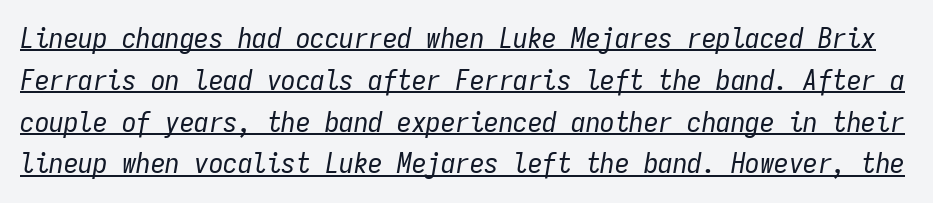
Posture: slanted. Check the space under the baseline: a stroke is drawn there. Tracking value appears to be zero — textbook default spacing. Does the leading feel generous? No, just average. The letters march in equal steps, a hallmark of fixed-pitch type. No extra ink here — the face is not bold.
